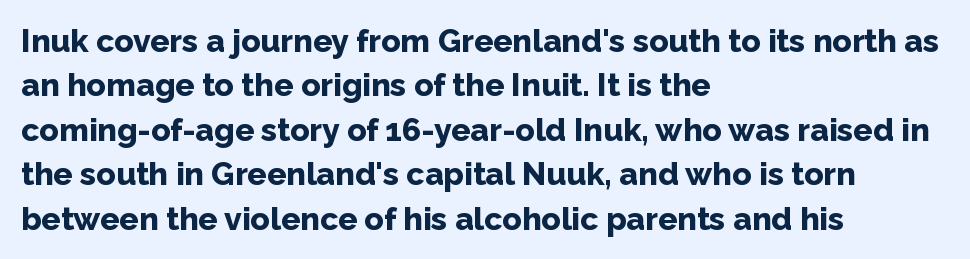
Leading matches the norm, producing a regular column. Nothing sits at the stroke ends, so this counts as sans-serif. Note the varied advance widths — an 'i' is clearly narrower than an 'm'. Just letters on the line, the space beneath them empty. Posture: vertical. The glyphs have the mass of a bold cut.
